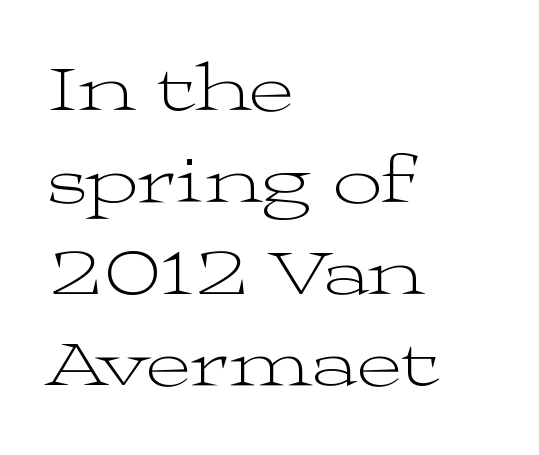
{"serif": "yes", "italic": "no", "bold": "no", "weight": "light", "width": "wide", "stroke_contrast": "medium", "x_height": "medium", "monospaced": "no", "underline": "no", "align": "left", "line_spacing": "normal", "line_spacing_ratio": 1.33, "letter_spacing": "normal", "letter_spacing_em": 0.0, "glyph_px": 69}
